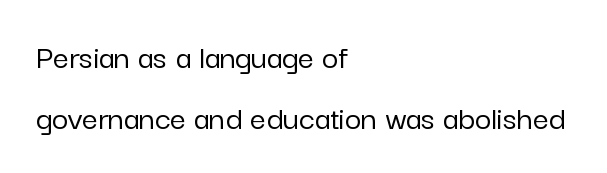
A typesetter would mark this as roman, not italic. Words appear dense and cohesive because spacing is normal. The rendering uses natural spacing where letterforms have individual widths. Unlike a traditional serif, this face leaves its strokes unadorned. Leftover space on each line is placed entirely after the last word. Nobody drew a line under any word here.
